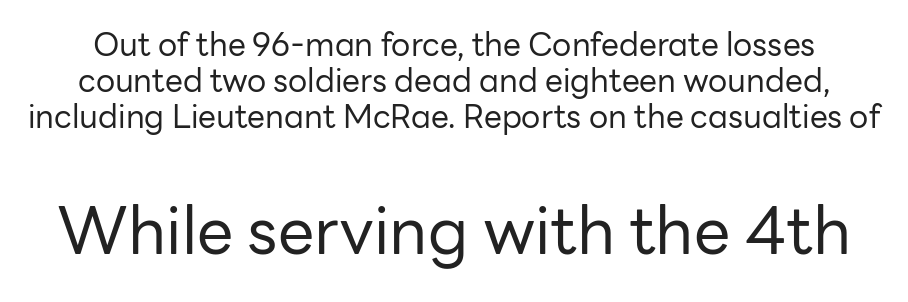
You could not count columns in this text — the font is proportionally spaced. Compare the two chunks: the lower has the greater cap height. The gap between lines stays unmarked. The typography opts for an upright posture over an oblique one. The text was rendered using a sans face with plain stroke endings.
